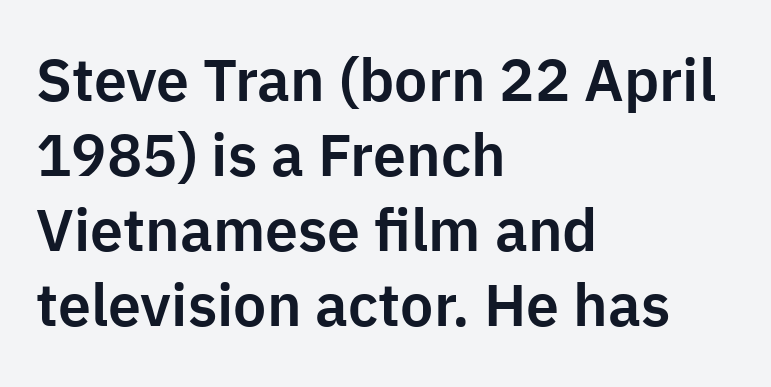
Q: Is the text italic (slanted)? A: No, it is upright.
Q: Is the typeface a serif or a sans-serif typeface? A: Sans-serif.
Q: Is the text underlined? A: No.
Q: How is the paragraph aligned? A: Left-aligned.
Q: Is the spacing between letters normal or unusually wide? A: Normal.
Q: Is the spacing between lines tight, normal or loose? A: Normal.
Q: Width (condensed, normal, or wide)? A: Normal.
Q: Stroke contrast? A: Low.
Q: x-height? A: Medium.
Q: Monospaced? A: No.
